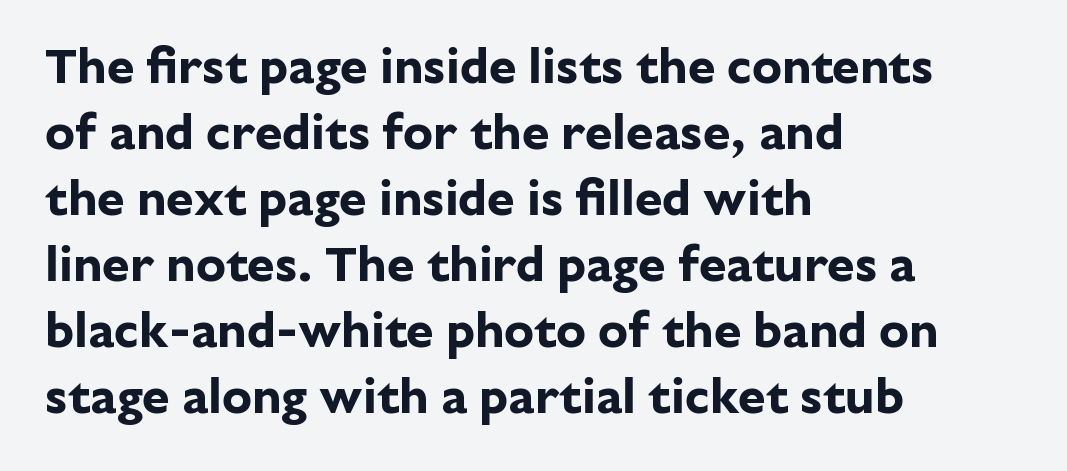
Q: Is the text bold? A: Yes.
Q: Is the text italic (slanted)? A: No, it is upright.
Q: Is the typeface a serif or a sans-serif typeface? A: Sans-serif.
Q: Is the text underlined? A: No.
Q: How is the paragraph aligned? A: Left-aligned.
Q: Is the spacing between letters normal or unusually wide? A: Normal.
Q: Is the spacing between lines tight, normal or loose? A: Normal.
Q: Width (condensed, normal, or wide)? A: Normal.
Q: Stroke contrast? A: Low.
Q: x-height? A: Medium.
Q: Monospaced? A: No.
